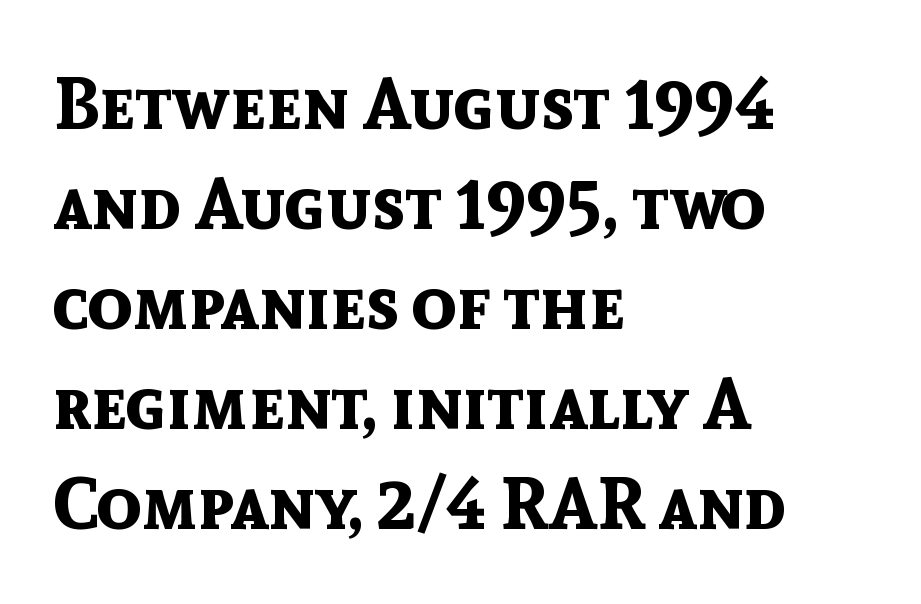
Emphasis by weight is at full strength: bold. Posture: upright roman. The lines in this sample share a left origin and differ only in where they stop. The face used here is a sans, in the tradition of grotesques and geometrics.
